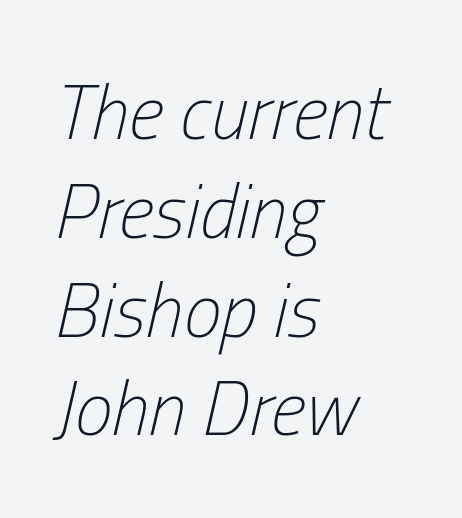
{"italic": "yes", "lean": "right", "slant_degrees": 13, "bold": "no", "weight": "light", "width": "condensed", "stroke_contrast": "low", "x_height": "medium", "monospaced": "no", "underline": "no", "align": "left", "line_spacing": "normal", "line_spacing_ratio": 1.3, "letter_spacing": "normal", "letter_spacing_em": 0.0, "glyph_px": 76}
